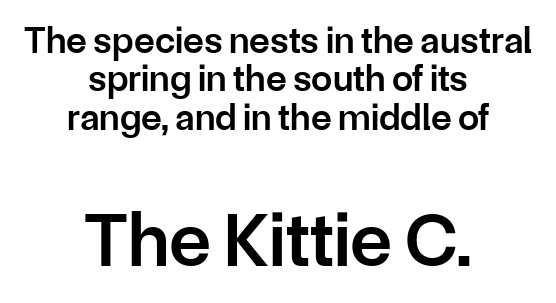
The image shows 77 px semibold sans-serif type, upright; set centered, tight line spacing (1.01x), normal letter spacing, not underlined; the second (bottom) block is 2.03x larger; low stroke contrast and a medium x-height.
